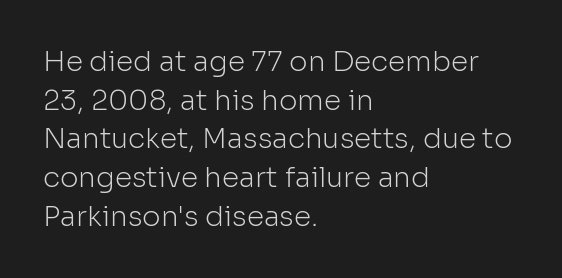
Normally led — the rows are evenly, conventionally spaced. The rendering uses natural spacing where letterforms have individual widths. The cut favours lightness, reaching ordinary text weight at its darkest. The font family rendered here belongs to the sans-serif group.
